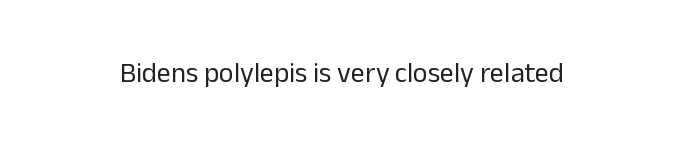
Q: Is the text bold? A: No.
Q: Is the text italic (slanted)? A: No, it is upright.
Q: Is the typeface a serif or a sans-serif typeface? A: Sans-serif.
Q: Is the text underlined? A: No.
Q: Is the spacing between letters normal or unusually wide? A: Normal.
Q: Width (condensed, normal, or wide)? A: Normal.
Q: Stroke contrast? A: Low.
Q: x-height? A: Medium.
Q: Monospaced? A: No.
